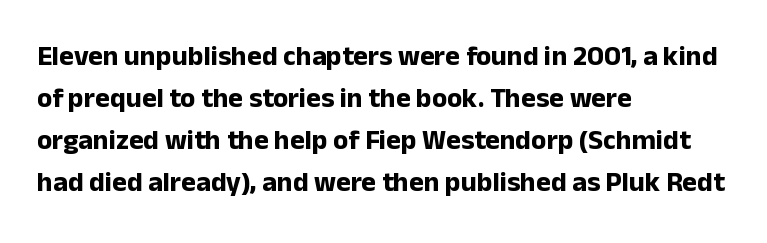
The image shows 28 px bold sans-serif type, upright; set left-aligned, normal line spacing (1.5x), normal letter spacing, not underlined; low stroke contrast and a medium x-height.
